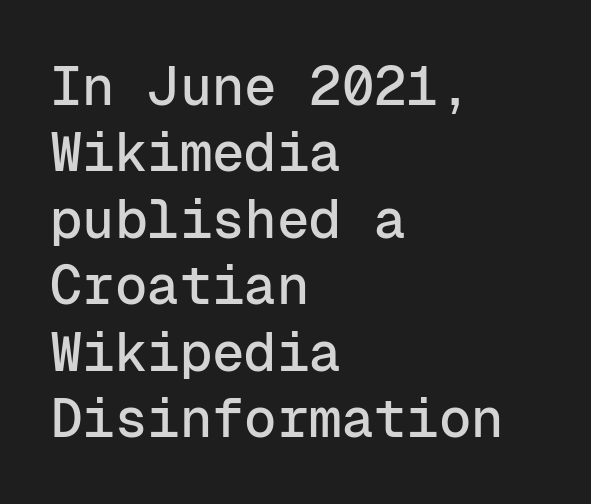
Q: Is the text italic (slanted)? A: No, it is upright.
Q: Is the typeface a serif or a sans-serif typeface? A: Sans-serif.
Q: Is the text underlined? A: No.
Q: How is the paragraph aligned? A: Left-aligned.
Q: Is the spacing between letters normal or unusually wide? A: Normal.
Q: Width (condensed, normal, or wide)? A: Normal.
Q: Stroke contrast? A: Low.
Q: x-height? A: Medium.
Q: Monospaced? A: Yes.
